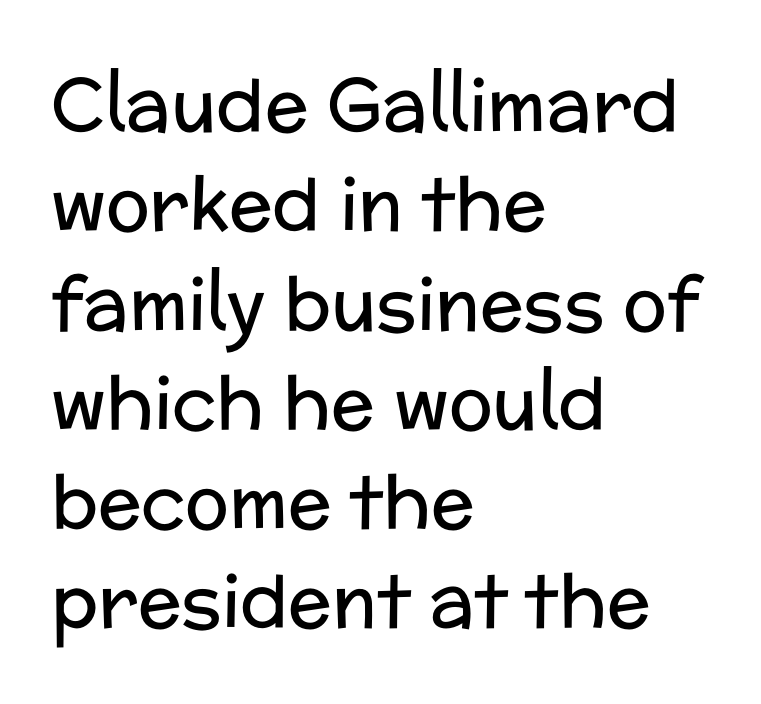
The lines in this sample share a left origin and differ only in where they stop. The passage shown has conventional tracking throughout. Character widths vary here, with narrow letters taking less room than wide ones. Nope, no serifs anywhere on these letters. Style check: upright.
